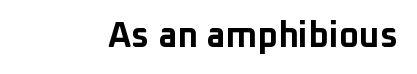
Q: Is the text bold? A: Yes.
Q: Is the text italic (slanted)? A: No, it is upright.
Q: Is the typeface a serif or a sans-serif typeface? A: Sans-serif.
Q: Is the text underlined? A: No.
Q: Is the spacing between letters normal or unusually wide? A: Normal.
Q: Width (condensed, normal, or wide)? A: Normal.
Q: Stroke contrast? A: Low.
Q: x-height? A: Medium.
Q: Monospaced? A: No.
